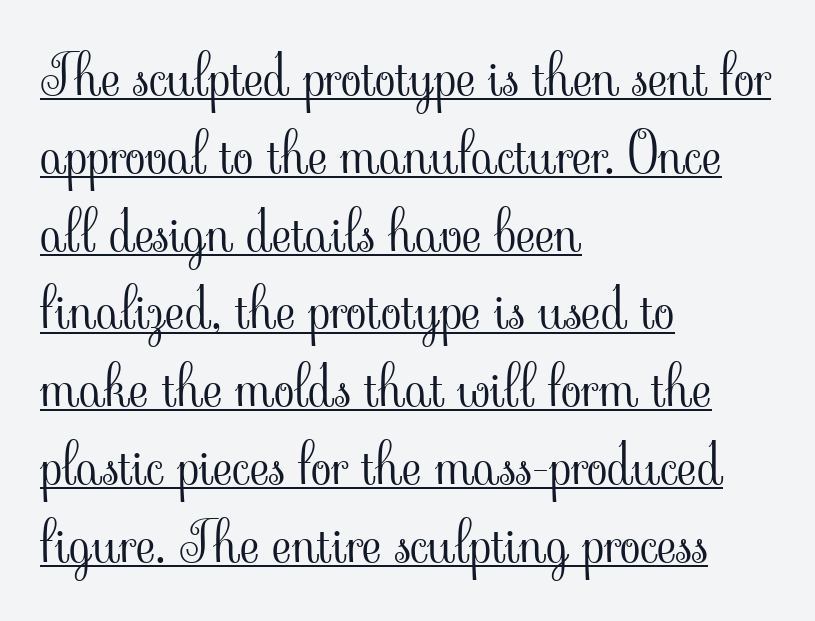
{"serif": "yes", "italic": "no", "bold": "no", "weight": "light", "width": "normal", "stroke_contrast": "low", "x_height": "small", "monospaced": "no", "underline": "yes", "align": "left", "line_spacing": "normal", "line_spacing_ratio": 1.44, "letter_spacing": "normal", "letter_spacing_em": 0.0, "glyph_px": 54}
